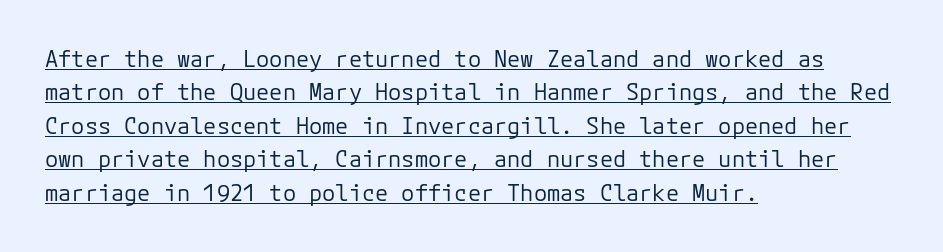
The image shows 22 px text type, upright; set left-aligned, normal line spacing (1.52x), normal letter spacing, underlined.
